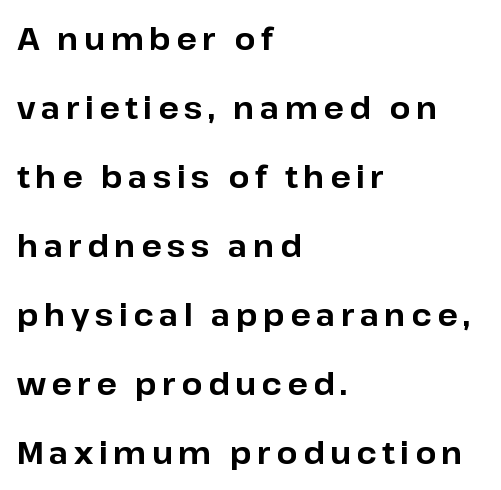
The lettering holds an erect, upright posture throughout. The passage shown is emphatically bold. Caption: multi-line text, flush left, ragged right. One glance says open: line gaps are wider than usual. Stroke terminals: plain, sans-serif.
